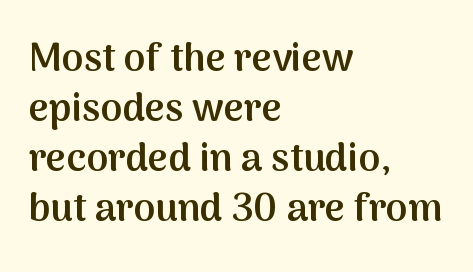
Q: Is the text bold? A: Semi-bold.
Q: Is the text italic (slanted)? A: No, it is upright.
Q: Is the typeface a serif or a sans-serif typeface? A: Sans-serif.
Q: Is the text underlined? A: No.
Q: How is the paragraph aligned? A: Left-aligned.
Q: Is the spacing between letters normal or unusually wide? A: Normal.
Q: Is the spacing between lines tight, normal or loose? A: Normal.
Q: Width (condensed, normal, or wide)? A: Normal.
Q: Stroke contrast? A: Medium.
Q: x-height? A: Medium.
Q: Monospaced? A: No.
